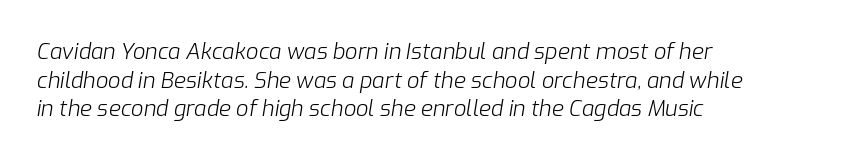
{"italic": "yes", "lean": "right", "slant_degrees": 9, "bold": "no", "underline": "no", "align": "left", "line_spacing": "normal", "line_spacing_ratio": 1.3, "letter_spacing": "normal", "letter_spacing_em": 0.0, "glyph_px": 22}
